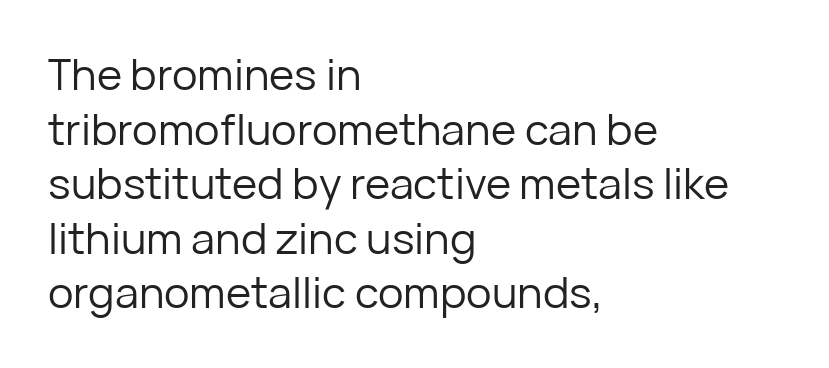
Default kerning and tracking; the words read as compact shapes. Reading down the column, the eye jumps a familiar distance to each next line. The passage shown is not underscored anywhere. Proportional: the letters do not fall into vertical columns. In CSS terms this would be text-align: left.
